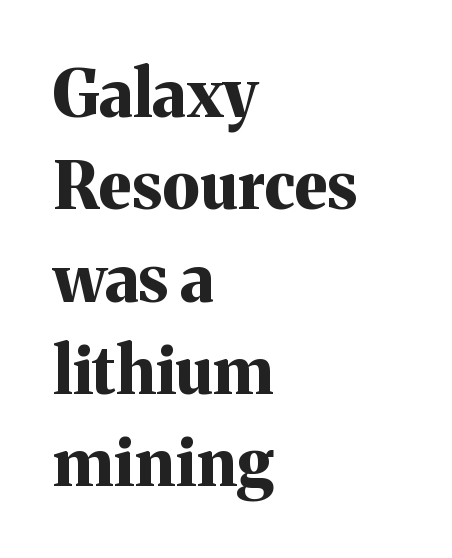
{"serif": "yes", "italic": "no", "bold": "yes", "weight": "bold", "width": "normal", "stroke_contrast": "medium", "x_height": "medium", "monospaced": "no", "underline": "no", "align": "left", "line_spacing": "normal", "line_spacing_ratio": 1.42, "letter_spacing": "normal", "letter_spacing_em": 0.0, "glyph_px": 65}
